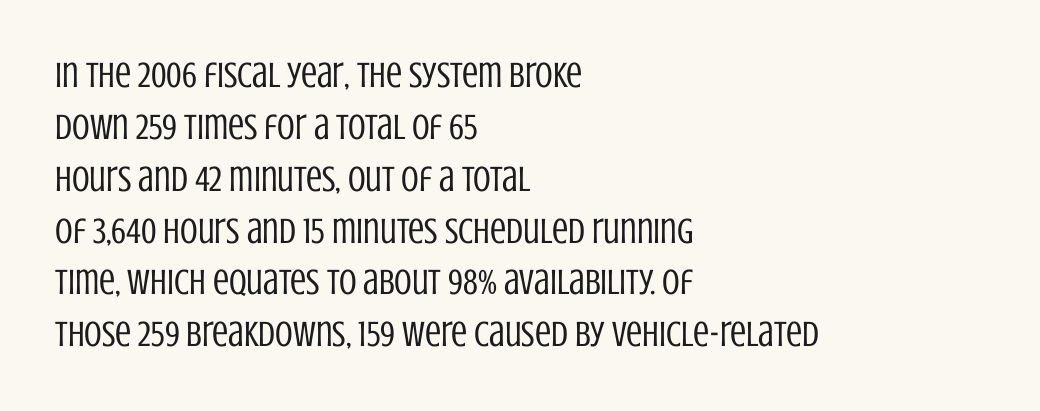
Q: Is the text bold? A: No.
Q: Is the text italic (slanted)? A: No, it is upright.
Q: Is the typeface a serif or a sans-serif typeface? A: Sans-serif.
Q: Is the text underlined? A: No.
Q: How is the paragraph aligned? A: Left-aligned.
Q: Is the spacing between letters normal or unusually wide? A: Normal.
Q: Is the spacing between lines tight, normal or loose? A: Normal.
Q: Width (condensed, normal, or wide)? A: Condensed.
Q: Stroke contrast? A: Low.
Q: x-height? A: Large.
Q: Monospaced? A: No.
